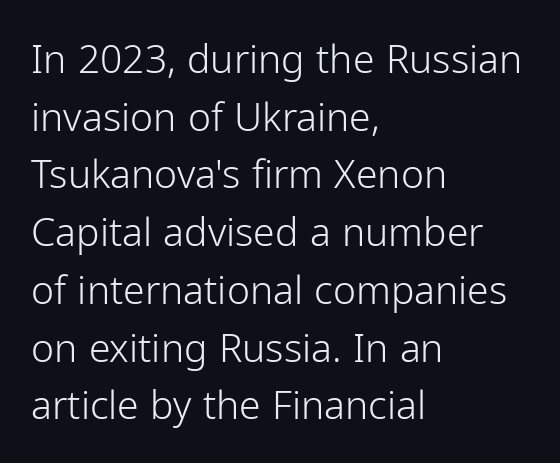
The image shows 39 px light sans-serif type, upright; set left-aligned, normal line spacing (1.48x), normal letter spacing, not underlined; low stroke contrast and a medium x-height.
